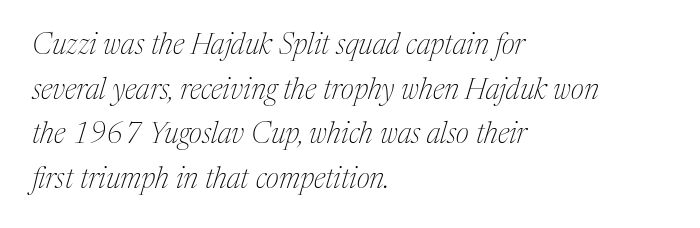
{"serif": "yes", "italic": "yes", "lean": "right", "slant_degrees": 17, "bold": "no", "weight": "thin", "width": "normal", "stroke_contrast": "medium", "x_height": "medium", "monospaced": "no", "underline": "no", "align": "left", "line_spacing": "normal", "line_spacing_ratio": 1.54, "letter_spacing": "normal", "letter_spacing_em": 0.0, "glyph_px": 29}
